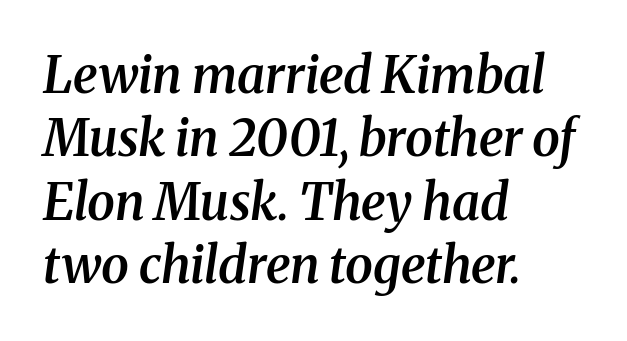
Q: Is the text bold? A: Semi-bold.
Q: Is the text italic (slanted)? A: Yes, it leans right by about 8 degrees.
Q: Is the typeface a serif or a sans-serif typeface? A: Serif.
Q: Is the text underlined? A: No.
Q: How is the paragraph aligned? A: Left-aligned.
Q: Is the spacing between letters normal or unusually wide? A: Normal.
Q: Is the spacing between lines tight, normal or loose? A: Normal.
Q: Width (condensed, normal, or wide)? A: Normal.
Q: Stroke contrast? A: Medium.
Q: x-height? A: Medium.
Q: Monospaced? A: No.
